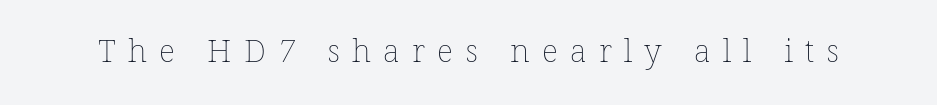
Q: Is the text bold? A: No.
Q: Is the text underlined? A: No.
Q: Is the spacing between letters normal or unusually wide? A: Unusually wide.
Q: Width (condensed, normal, or wide)? A: Normal.
Q: Stroke contrast? A: Low.
Q: x-height? A: Medium.
Q: Monospaced? A: No.
